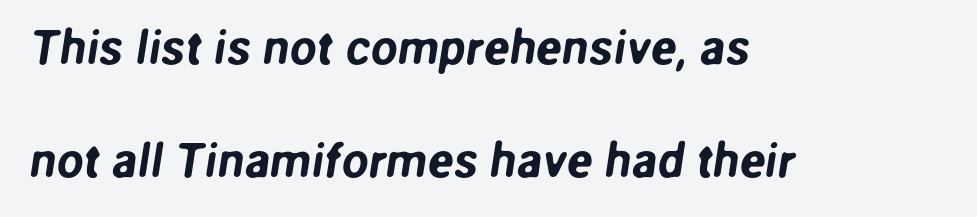
Q: Is the typeface a serif or a sans-serif typeface? A: Sans-serif.
Q: Is the text underlined? A: No.
Q: How is the paragraph aligned? A: Left-aligned.
Q: Is the spacing between letters normal or unusually wide? A: Normal.
Q: Is the spacing between lines tight, normal or loose? A: Loose.
Q: Width (condensed, normal, or wide)? A: Normal.
Q: Stroke contrast? A: Low.
Q: x-height? A: Medium.
Q: Monospaced? A: No.
